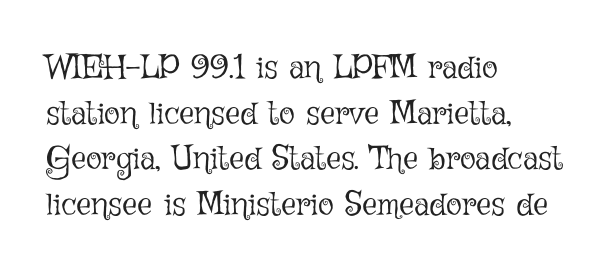
{"italic": "no", "bold": "no", "weight": "light", "width": "normal", "stroke_contrast": "low", "x_height": "medium", "monospaced": "no", "underline": "no", "align": "left", "line_spacing": "normal", "line_spacing_ratio": 1.38, "letter_spacing": "normal", "letter_spacing_em": 0.0, "glyph_px": 33}
